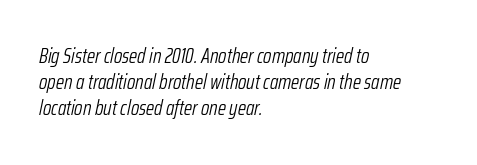
Q: Is the text bold? A: No.
Q: Is the text italic (slanted)? A: Yes, it leans right by about 12 degrees.
Q: Is the text underlined? A: No.
Q: How is the paragraph aligned? A: Left-aligned.
Q: Is the spacing between letters normal or unusually wide? A: Normal.
